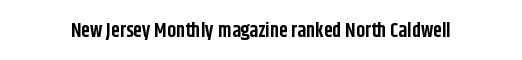
Q: Is the text bold? A: Yes.
Q: Is the text italic (slanted)? A: No, it is upright.
Q: Is the text underlined? A: No.
Q: Is the spacing between letters normal or unusually wide? A: Normal.
